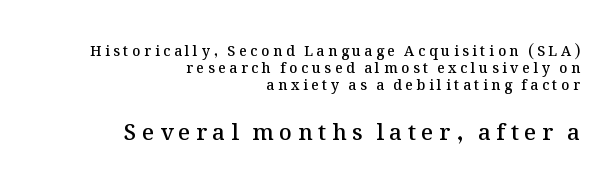
{"italic": "no", "bold": "semi", "underline": "no", "align": "right", "line_spacing_ratio": 1.22, "letter_spacing": "wide", "letter_spacing_em": 0.26, "larger_block": "second", "size_ratio": 1.57, "glyph_px": 22}
